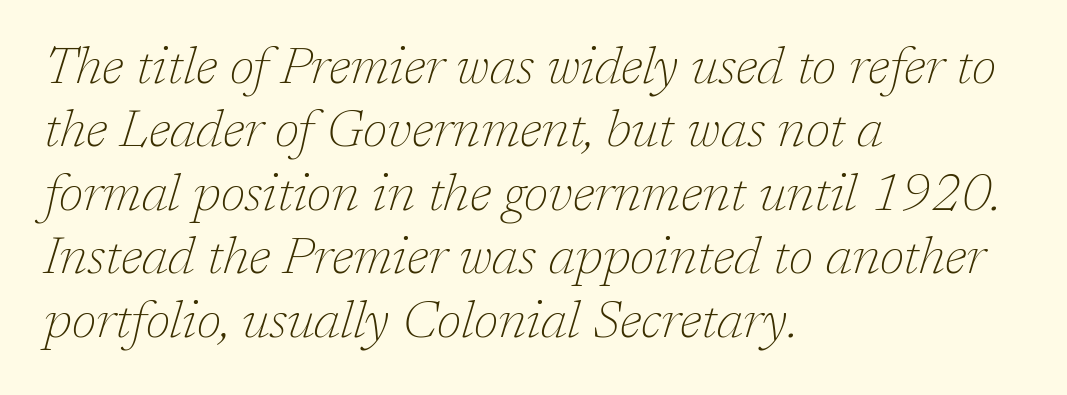
The image shows 52 px thin serif type, italic (leaning right); set left-aligned, line spacing 1.22x, normal letter spacing, not underlined; low stroke contrast and a medium x-height.
